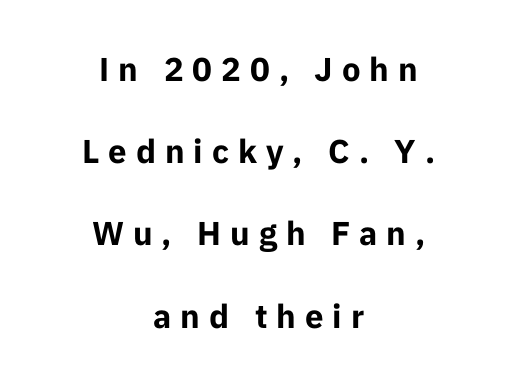
The image shows 33 px bold sans-serif type, upright; set centered, loose line spacing (2.49x), unusually wide letter spacing (+0.27 em), not underlined; low stroke contrast and a medium x-height.
